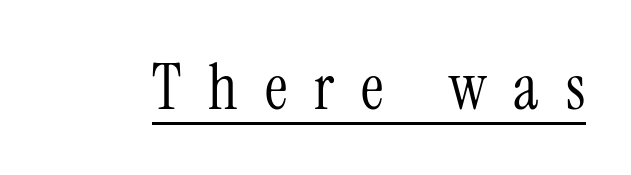
The image shows 63 px light, condensed serif type, upright; set unusually wide letter spacing (+0.43 em), underlined; medium stroke contrast and a medium x-height.
